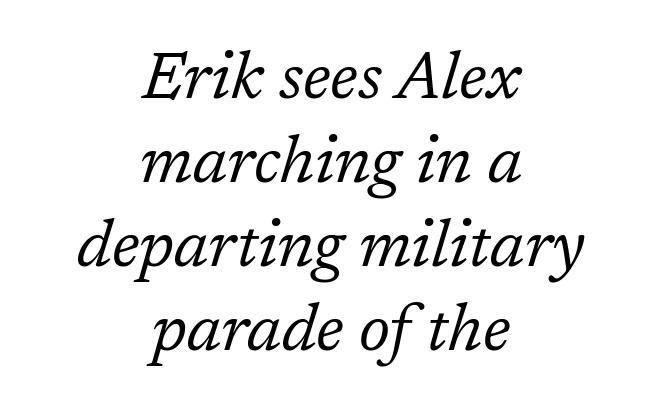
The image shows 65 px regular-weight serif type, italic (leaning right); set centered, normal line spacing (1.29x), normal letter spacing, not underlined; low stroke contrast and a medium x-height.
